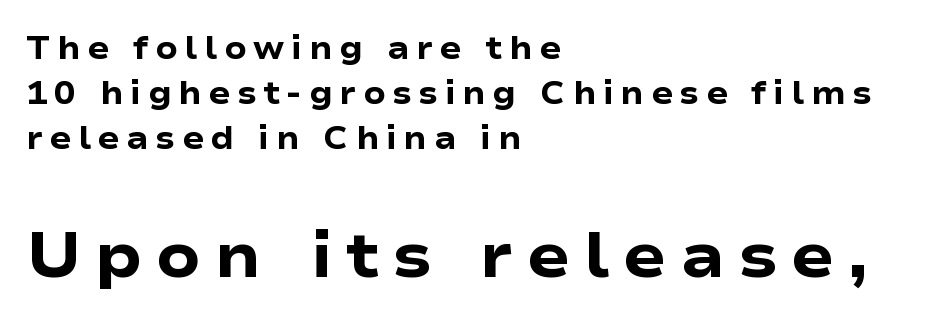
Notice how the passage keeps a crisp vertical edge on the left only. In terms of letterform style, serifs are entirely absent. The line-height multiplier appears to be the usual default. Type without underlining. The face used here is rendered with a markedly widened letterfit.
